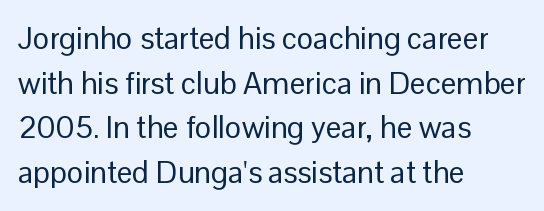
Nobody drew a line under any word here. The face used here is a sans, in the tradition of grotesques and geometrics. Notice how the stems are strictly vertical — no italics here. No extra tracking has been applied to these lines. Whoever set this chose a conventional vertical rhythm.
